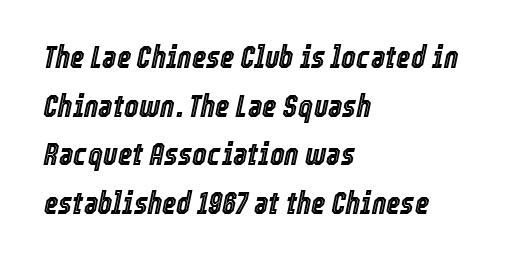
Looking at the ascenders, they clearly lean. Type without underlining. You could not count columns in this text — the font is proportionally spaced. Regular leading. Students, note that the glyphs here touch the page at normal intervals.
